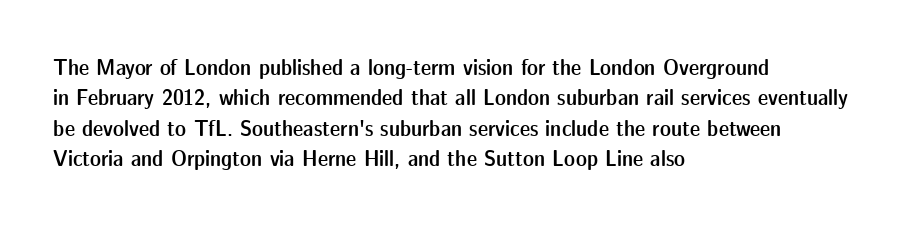
The image shows 23 px text type, upright; set left-aligned, normal line spacing (1.32x), normal letter spacing, not underlined.
